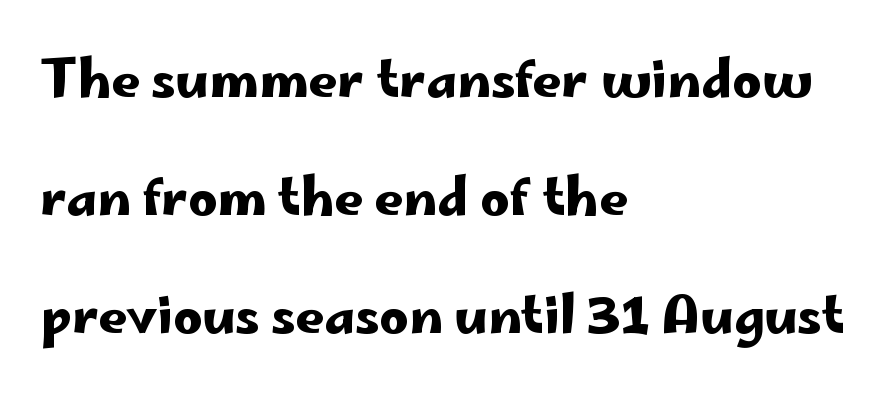
Q: Is the text italic (slanted)? A: No, it is upright.
Q: Is the typeface a serif or a sans-serif typeface? A: Sans-serif.
Q: Is the text underlined? A: No.
Q: How is the paragraph aligned? A: Left-aligned.
Q: Is the spacing between letters normal or unusually wide? A: Normal.
Q: Is the spacing between lines tight, normal or loose? A: Loose.
Q: Width (condensed, normal, or wide)? A: Wide.
Q: Stroke contrast? A: Low.
Q: x-height? A: Small.
Q: Monospaced? A: No.
